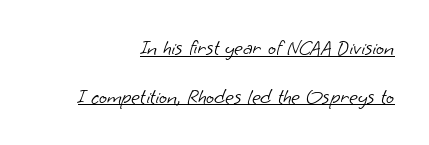
The image shows 21 px text type; set right-aligned, loose line spacing (2.31x), normal letter spacing, underlined.
